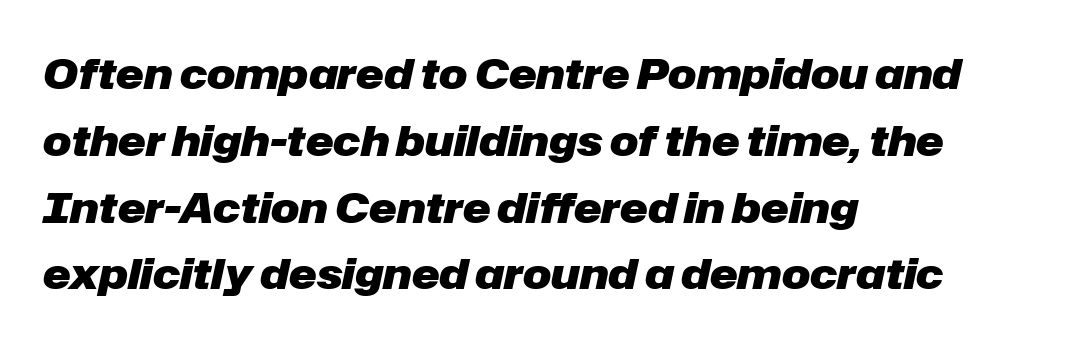
The image shows 42 px heavy type, italic (leaning right); set left-aligned, normal line spacing (1.59x), normal letter spacing, not underlined; low stroke contrast and a medium x-height.
